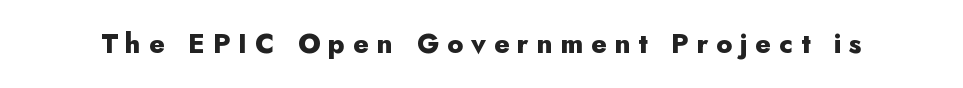
Characters remain perfectly vertical along every line. Caption: expanded tracking, letters set apart. Weight: bold. Descenders are the only things crossing below the line.
